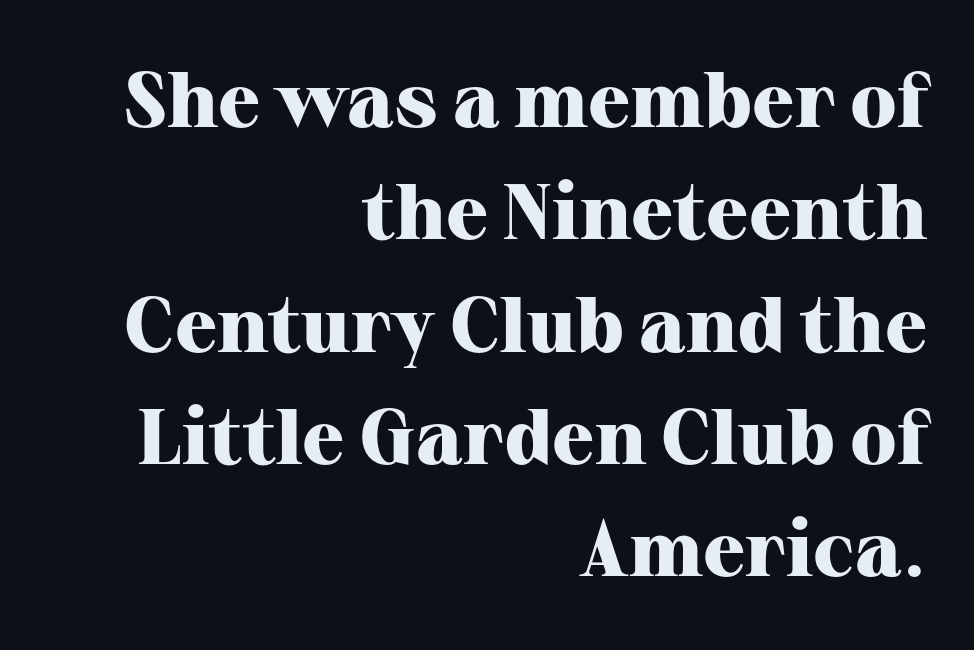
Q: Is the text bold? A: Yes.
Q: Is the text italic (slanted)? A: No, it is upright.
Q: Is the typeface a serif or a sans-serif typeface? A: Serif.
Q: Is the text underlined? A: No.
Q: How is the paragraph aligned? A: Right-aligned.
Q: Is the spacing between letters normal or unusually wide? A: Normal.
Q: Is the spacing between lines tight, normal or loose? A: Normal.
Q: Width (condensed, normal, or wide)? A: Normal.
Q: Stroke contrast? A: High.
Q: x-height? A: Medium.
Q: Monospaced? A: No.
